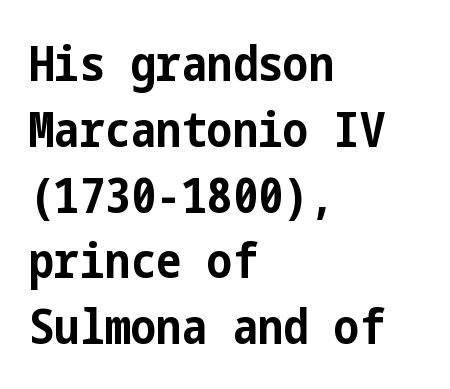
Type without underlining. The designer went with a sans here, leaving each stem footless. Compared with an ordinary text face, these strokes are far heavier — a full bold. No italicization has been applied; the sample stays upright. The letterforms sit shoulder to shoulder at normal distance.
